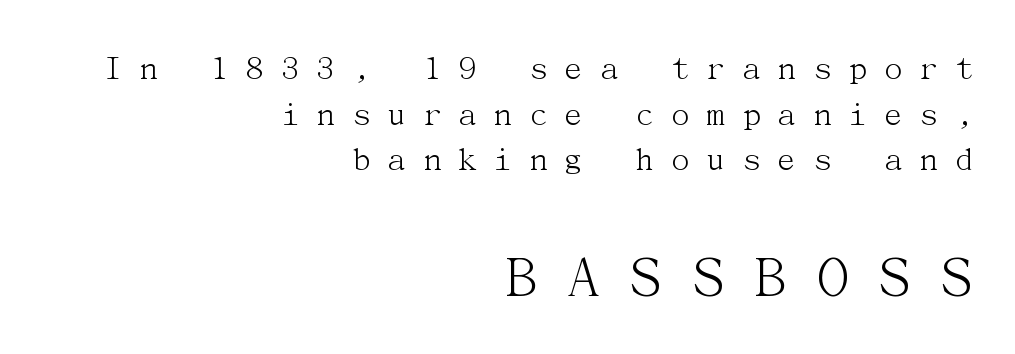
Q: Is the text bold? A: No.
Q: Is the text italic (slanted)? A: No, it is upright.
Q: Is the typeface a serif or a sans-serif typeface? A: Serif.
Q: Is the text underlined? A: No.
Q: How is the paragraph aligned? A: Right-aligned.
Q: Is the spacing between letters normal or unusually wide? A: Unusually wide.
Q: Is the spacing between lines tight, normal or loose? A: Normal.
Q: Which block of text is set in a larger size, the first (top) or the second (bottom)? A: The second (bottom) one.
Q: Width (condensed, normal, or wide)? A: Normal.
Q: Stroke contrast? A: Medium.
Q: x-height? A: Medium.
